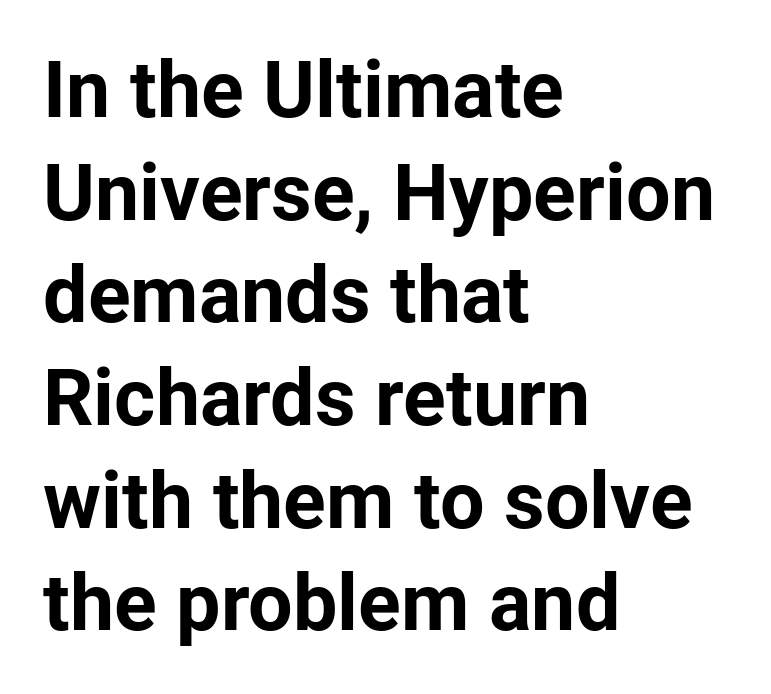
The image shows 79 px bold sans-serif type, upright; set left-aligned, normal line spacing (1.3x), normal letter spacing, not underlined; low stroke contrast and a medium x-height.
